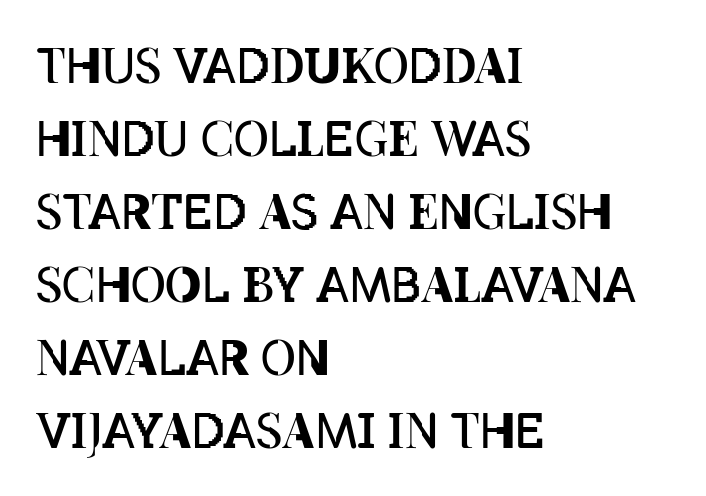
Q: Is the text bold? A: No.
Q: Is the text italic (slanted)? A: No, it is upright.
Q: Is the text underlined? A: No.
Q: How is the paragraph aligned? A: Left-aligned.
Q: Is the spacing between letters normal or unusually wide? A: Normal.
Q: Is the spacing between lines tight, normal or loose? A: Normal.
Q: Width (condensed, normal, or wide)? A: Condensed.
Q: Stroke contrast? A: Low.
Q: x-height? A: Large.
Q: Monospaced? A: No.
